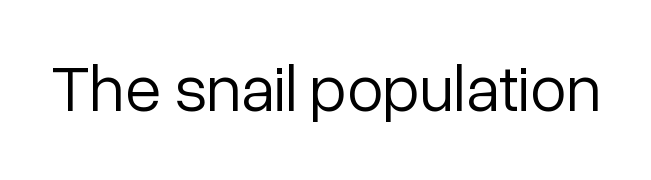
{"serif": "no", "italic": "no", "bold": "no", "weight": "light", "width": "normal", "stroke_contrast": "low", "x_height": "medium", "monospaced": "no", "underline": "no", "letter_spacing": "normal", "letter_spacing_em": 0.0, "glyph_px": 66}
